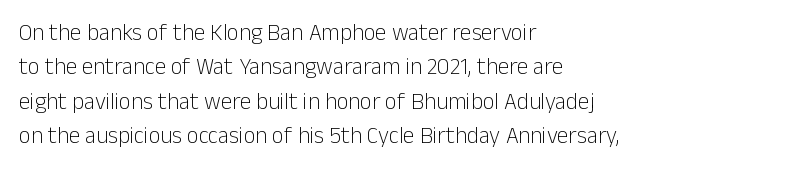
Q: Is the text bold? A: No.
Q: Is the text italic (slanted)? A: No, it is upright.
Q: Is the text underlined? A: No.
Q: How is the paragraph aligned? A: Left-aligned.
Q: Is the spacing between letters normal or unusually wide? A: Normal.
Q: Is the spacing between lines tight, normal or loose? A: Normal.
